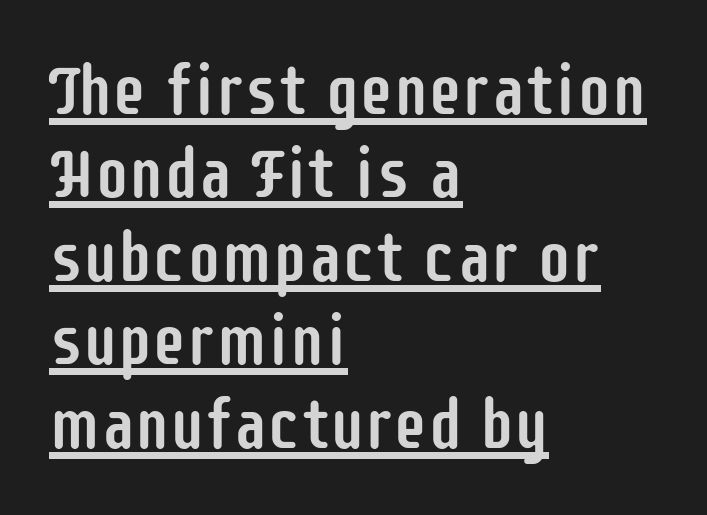
The image shows 69 px condensed sans-serif type, upright; set left-aligned, line spacing 1.21x, normal letter spacing, underlined; low stroke contrast and a large x-height.
